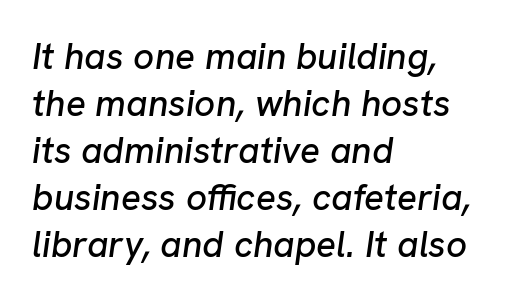
{"italic": "yes", "lean": "right", "slant_degrees": 8, "width": "normal", "stroke_contrast": "low", "x_height": "medium", "monospaced": "no", "underline": "no", "align": "left", "line_spacing": "normal", "line_spacing_ratio": 1.27, "letter_spacing": "normal", "letter_spacing_em": 0.0, "glyph_px": 37}
